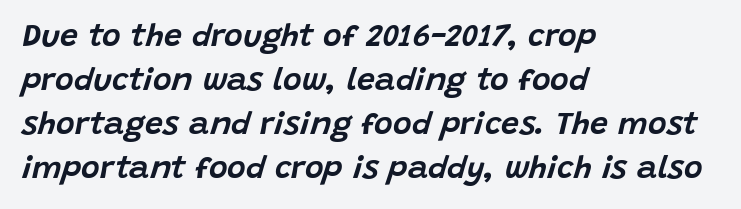
The rows are spaced the way most documents space them. This sample has the flowing, uneven cadence of proportional lettering. Which margin do the lines hug? The left one — the right edge is uneven. Only glyphs here, with clear space below each row.
